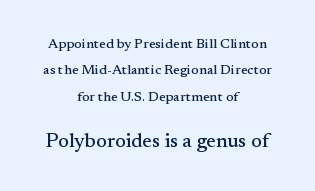
The image shows 20 px text type, upright; set centered, line spacing 1.89x, normal letter spacing, not underlined; the second (bottom) block is 1.43x larger.
